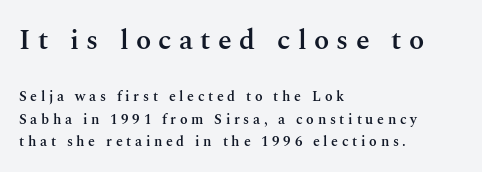
Q: Is the text bold? A: Semi-bold.
Q: Is the text italic (slanted)? A: No, it is upright.
Q: Is the typeface a serif or a sans-serif typeface? A: Serif.
Q: Is the text underlined? A: No.
Q: How is the paragraph aligned? A: Left-aligned.
Q: Is the spacing between letters normal or unusually wide? A: Unusually wide.
Q: Is the spacing between lines tight, normal or loose? A: Normal.
Q: Which block of text is set in a larger size, the first (top) or the second (bottom)? A: The first (top) one.
Q: Width (condensed, normal, or wide)? A: Normal.
Q: Stroke contrast? A: Medium.
Q: x-height? A: Medium.
Q: Monospaced? A: No.
